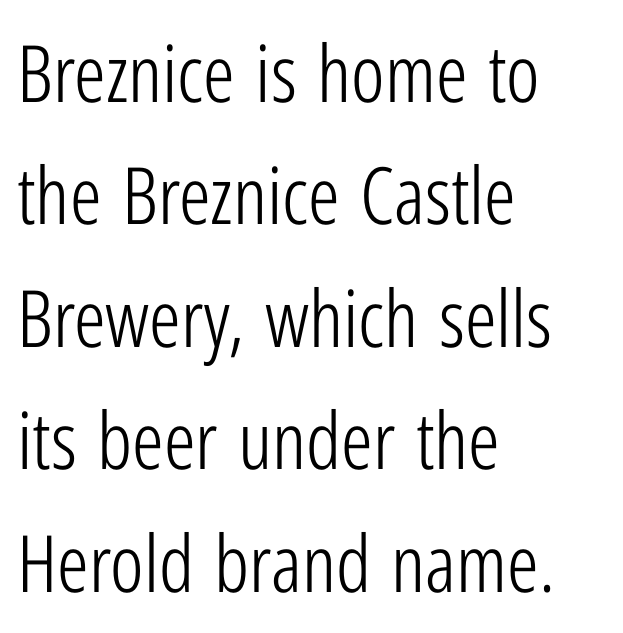
{"serif": "no", "italic": "no", "bold": "no", "weight": "light", "width": "condensed", "stroke_contrast": "low", "x_height": "medium", "monospaced": "no", "underline": "no", "align": "left", "line_spacing": "normal", "line_spacing_ratio": 1.55, "letter_spacing": "normal", "letter_spacing_em": 0.0, "glyph_px": 79}
